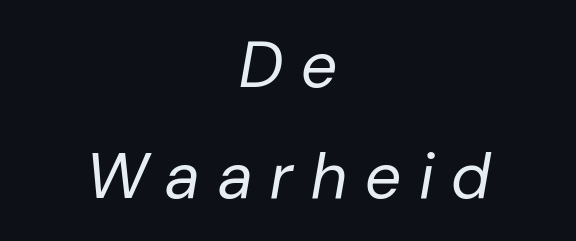
Q: Is the text bold? A: No.
Q: Is the text italic (slanted)? A: Yes, it leans right by about 10 degrees.
Q: Is the text underlined? A: No.
Q: How is the paragraph aligned? A: Centered.
Q: Is the spacing between letters normal or unusually wide? A: Unusually wide.
Q: Width (condensed, normal, or wide)? A: Normal.
Q: Stroke contrast? A: Low.
Q: x-height? A: Medium.
Q: Monospaced? A: No.
